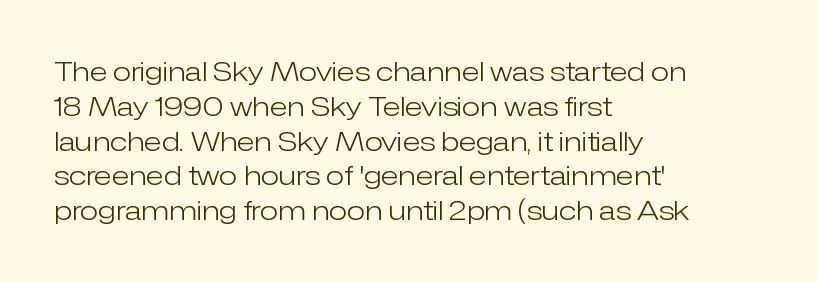
Q: Is the text bold? A: No.
Q: Is the text italic (slanted)? A: No, it is upright.
Q: Is the text underlined? A: No.
Q: How is the paragraph aligned? A: Left-aligned.
Q: Is the spacing between letters normal or unusually wide? A: Normal.
Q: Is the spacing between lines tight, normal or loose? A: Normal.
